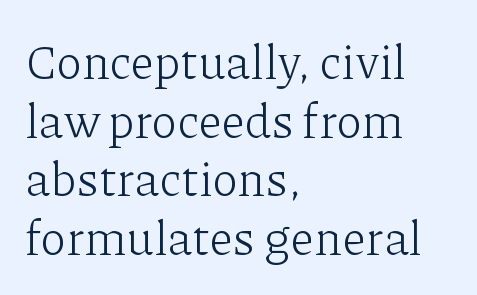
Q: Is the text bold? A: No.
Q: Is the text italic (slanted)? A: No, it is upright.
Q: Is the typeface a serif or a sans-serif typeface? A: Serif.
Q: Is the text underlined? A: No.
Q: How is the paragraph aligned? A: Left-aligned.
Q: Is the spacing between letters normal or unusually wide? A: Normal.
Q: Width (condensed, normal, or wide)? A: Normal.
Q: Stroke contrast? A: Low.
Q: x-height? A: Medium.
Q: Monospaced? A: No.
